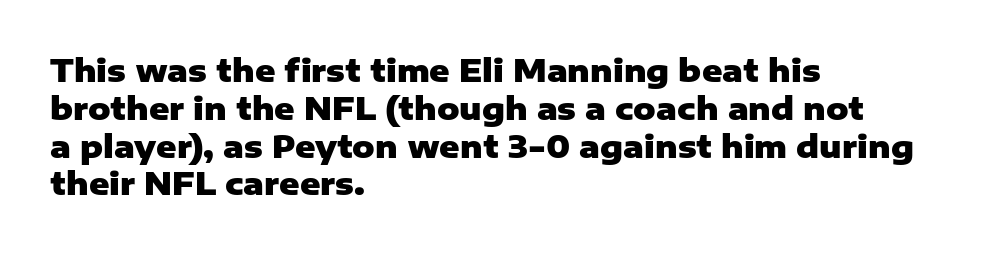
The image shows 31 px heavy sans-serif type, upright; set left-aligned, line spacing 1.22x, normal letter spacing, not underlined; low stroke contrast and a medium x-height.
